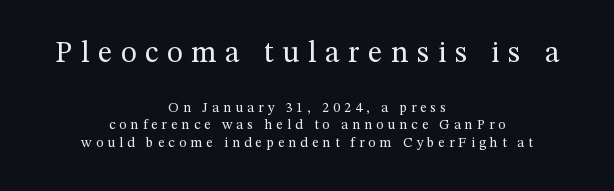
Q: Is the text bold? A: No.
Q: Is the text italic (slanted)? A: No, it is upright.
Q: Is the typeface a serif or a sans-serif typeface? A: Serif.
Q: Is the text underlined? A: No.
Q: How is the paragraph aligned? A: Centered.
Q: Is the spacing between letters normal or unusually wide? A: Unusually wide.
Q: Is the spacing between lines tight, normal or loose? A: Normal.
Q: Which block of text is set in a larger size, the first (top) or the second (bottom)? A: The first (top) one.
Q: Width (condensed, normal, or wide)? A: Normal.
Q: Stroke contrast? A: Medium.
Q: x-height? A: Medium.
Q: Monospaced? A: No.
